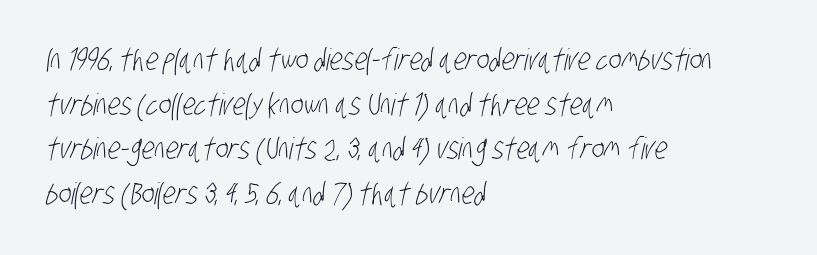
Q: Is the text bold? A: No.
Q: Is the typeface a serif or a sans-serif typeface? A: Sans-serif.
Q: Is the text underlined? A: No.
Q: How is the paragraph aligned? A: Left-aligned.
Q: Is the spacing between letters normal or unusually wide? A: Normal.
Q: Is the spacing between lines tight, normal or loose? A: Normal.
Q: Width (condensed, normal, or wide)? A: Condensed.
Q: Stroke contrast? A: Low.
Q: x-height? A: Large.
Q: Monospaced? A: No.
